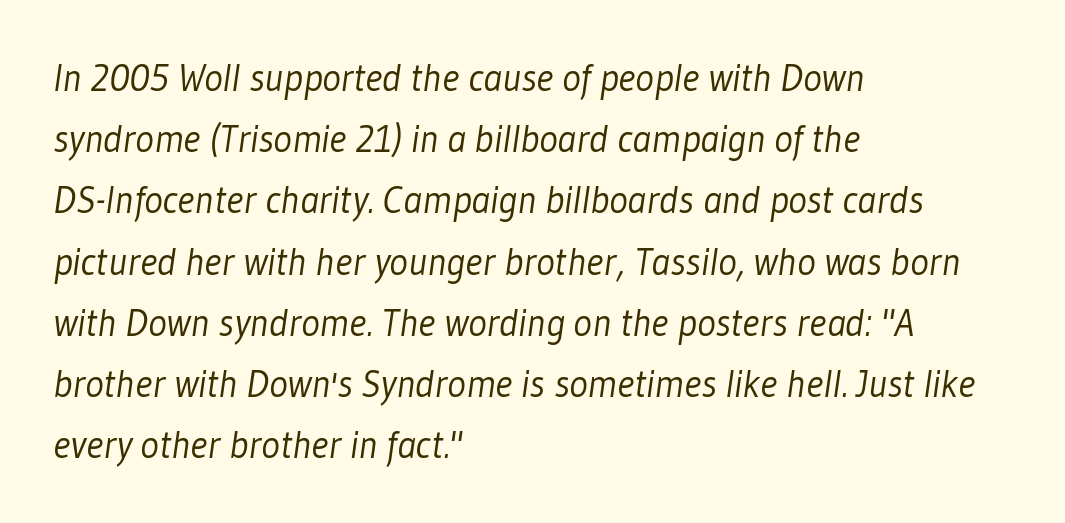
Heft: none added — not bold. Looks like regular typesetting: each glyph gets only the width it needs. Caption: standard tracking, unaltered. Which margin do the lines hug? The left one — the right edge is uneven. The typeface chosen for these lines omits serifs. Quick note: underline off.
